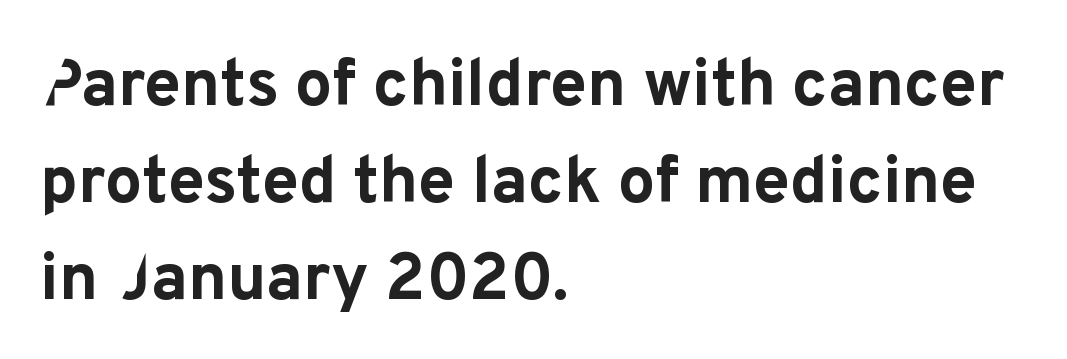
Q: Is the text bold? A: Yes.
Q: Is the text italic (slanted)? A: No, it is upright.
Q: Is the typeface a serif or a sans-serif typeface? A: Sans-serif.
Q: Is the text underlined? A: No.
Q: How is the paragraph aligned? A: Left-aligned.
Q: Is the spacing between letters normal or unusually wide? A: Normal.
Q: Is the spacing between lines tight, normal or loose? A: Normal.
Q: Width (condensed, normal, or wide)? A: Normal.
Q: Stroke contrast? A: Low.
Q: x-height? A: Medium.
Q: Monospaced? A: No.
